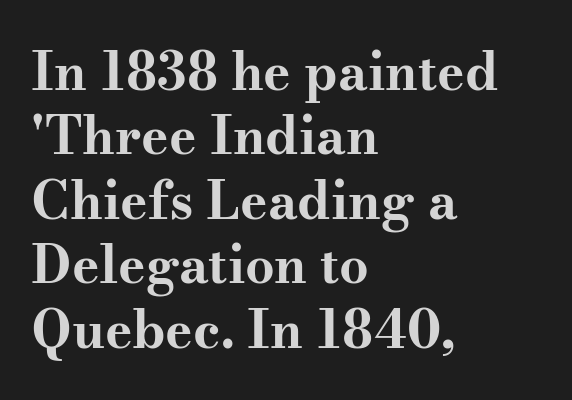
The rendering uses natural spacing where letterforms have individual widths. Little horizontal feet cap the strokes, marking this as serif type. Characters remain perfectly vertical along every line. The passage shown has conventional tracking throughout. Unmarked baselines from the first word to the last.
